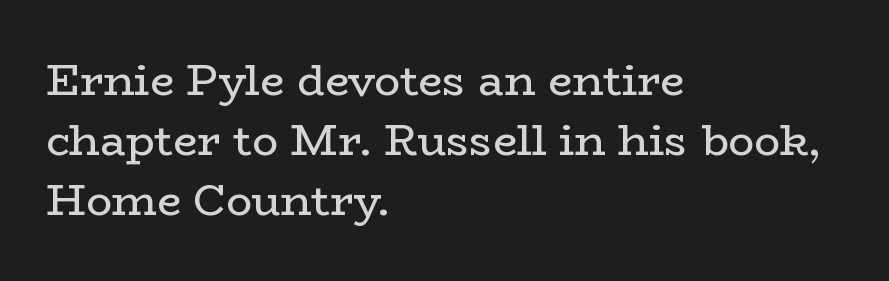
The image shows 43 px regular-weight, wide serif type, upright; set left-aligned, normal line spacing (1.4x), normal letter spacing, not underlined; low stroke contrast and a medium x-height.
